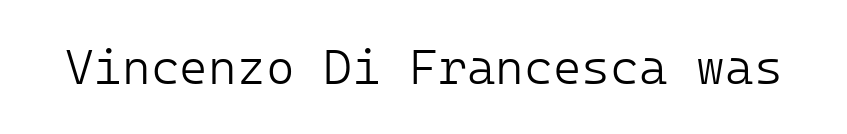
Descenders hang freely into open space. Grotesque or geometric, the face here clearly has no serifs. Stem width sits at or under what a default text font uses. Observe the ordinary spacing: letters are neighbours, not strangers. This is roman type, the default non-slanted kind.
